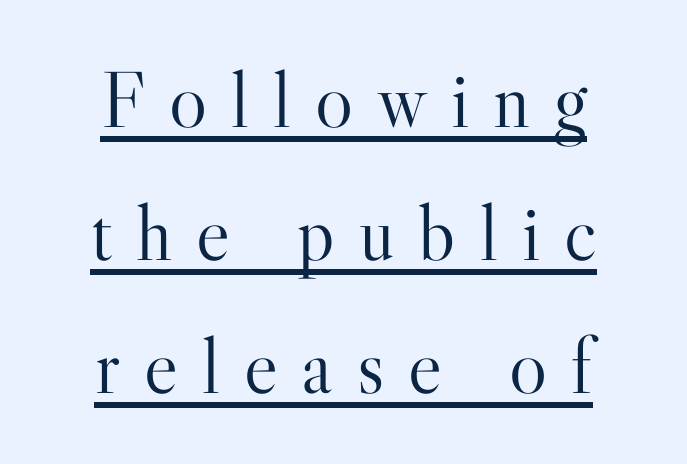
Q: Is the text bold? A: No.
Q: Is the text italic (slanted)? A: No, it is upright.
Q: Is the typeface a serif or a sans-serif typeface? A: Serif.
Q: Is the text underlined? A: Yes.
Q: How is the paragraph aligned? A: Centered.
Q: Is the spacing between letters normal or unusually wide? A: Unusually wide.
Q: Is the spacing between lines tight, normal or loose? A: Normal.
Q: Width (condensed, normal, or wide)? A: Normal.
Q: Stroke contrast? A: High.
Q: x-height? A: Small.
Q: Monospaced? A: No.
